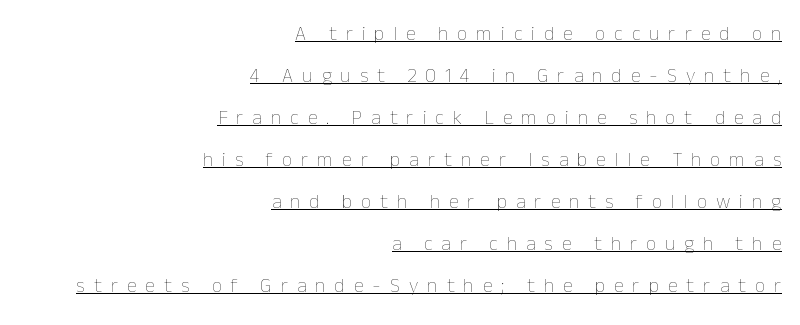
You could only call the tracking loose — the letters float apart. Quick note: underline on. Quick note: interline space is abundant. Weight: not bold — regular or lighter.
